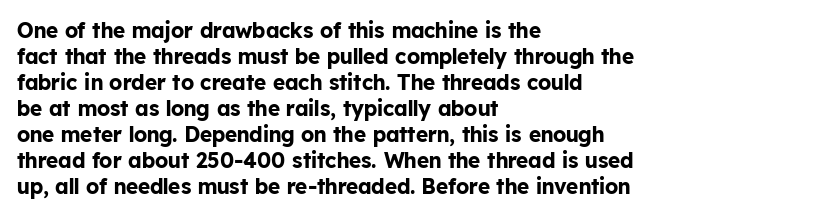
Q: Is the text bold? A: Yes.
Q: Is the text italic (slanted)? A: No, it is upright.
Q: Is the text underlined? A: No.
Q: How is the paragraph aligned? A: Left-aligned.
Q: Is the spacing between letters normal or unusually wide? A: Normal.
